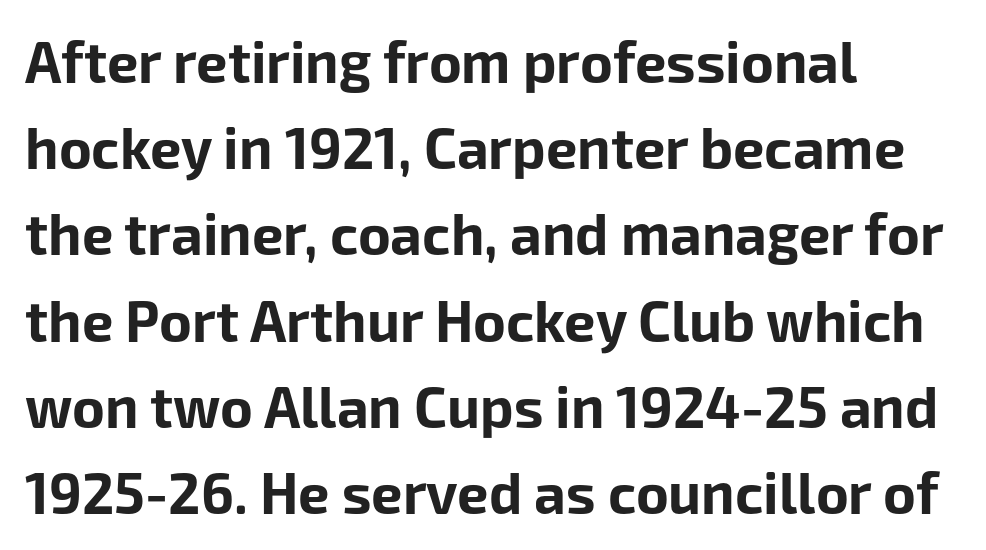
What's the leading like? Ordinary, nothing unusual. Check under the words: just untouched page. The rendering uses a bold face; every stroke is thick and dark. The glyphs in this specimen are sans serif.
